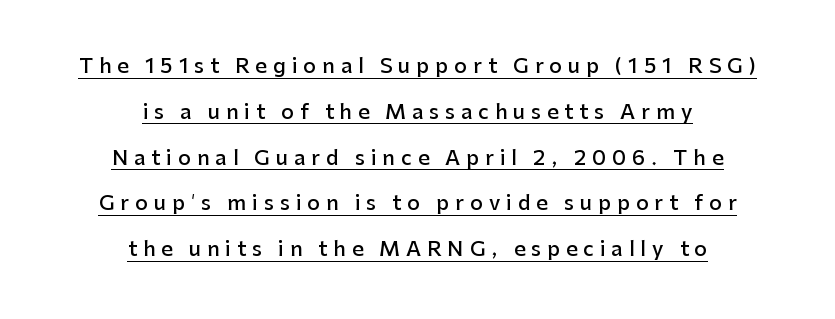
Like a heading marked for emphasis, these lines bear an underscore. Every character sits straight up, as roman type does. Airy leading. The whitespace from short lines is split evenly between both sides. This sample uses expanded letter spacing, leaving extra air between glyphs.
